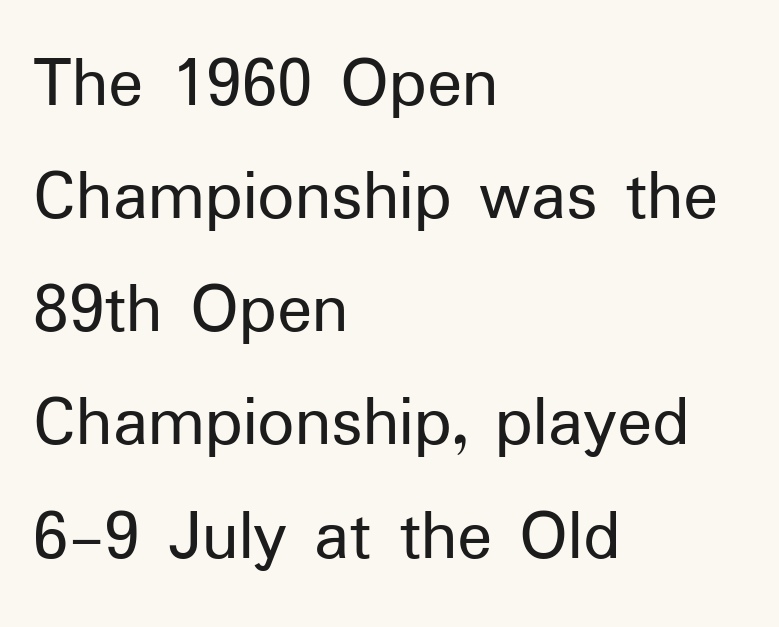
{"serif": "no", "italic": "no", "bold": "no", "weight": "regular", "width": "normal", "stroke_contrast": "low", "x_height": "medium", "monospaced": "no", "underline": "no", "align": "left", "line_spacing": "normal", "line_spacing_ratio": 1.55, "letter_spacing": "normal", "letter_spacing_em": 0.0, "glyph_px": 73}
